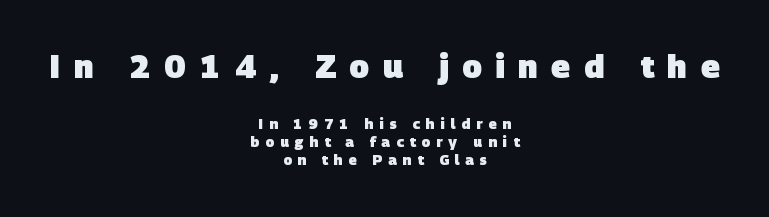
{"serif": "no", "bold": "yes", "weight": "heavy", "width": "normal", "stroke_contrast": "low", "x_height": "large", "monospaced": "no", "underline": "no", "align": "center", "line_spacing": "normal", "line_spacing_ratio": 1.31, "letter_spacing": "wide", "letter_spacing_em": 0.43, "larger_block": "first", "size_ratio": 2.29, "glyph_px": 32}
